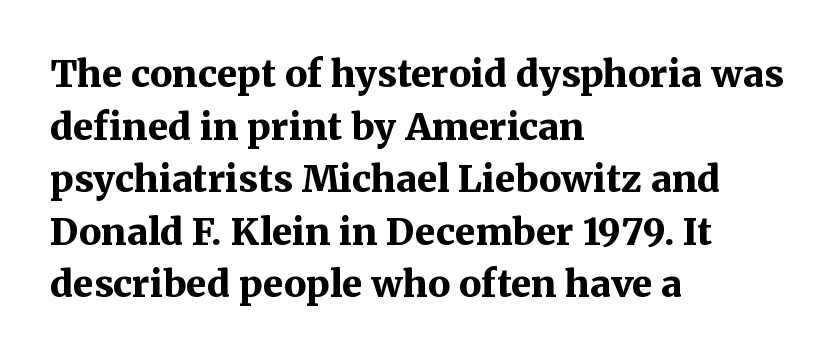
{"serif": "yes", "italic": "no", "bold": "yes", "weight": "bold", "width": "normal", "stroke_contrast": "medium", "x_height": "medium", "monospaced": "no", "underline": "no", "align": "left", "line_spacing": "normal", "line_spacing_ratio": 1.42, "letter_spacing": "normal", "letter_spacing_em": 0.0, "glyph_px": 37}
